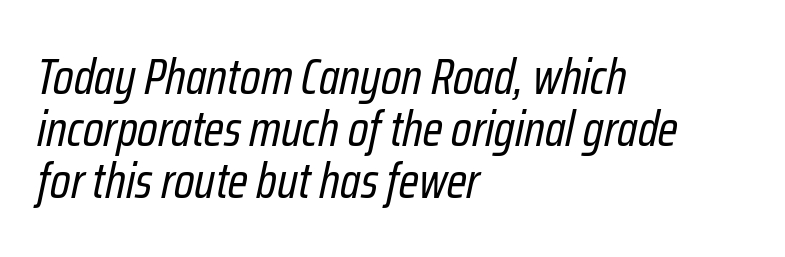
Q: Is the text bold? A: No.
Q: Is the text italic (slanted)? A: Yes, it leans right by about 12 degrees.
Q: Is the text underlined? A: No.
Q: How is the paragraph aligned? A: Left-aligned.
Q: Is the spacing between letters normal or unusually wide? A: Normal.
Q: Is the spacing between lines tight, normal or loose? A: Tight.
Q: Width (condensed, normal, or wide)? A: Condensed.
Q: Stroke contrast? A: Low.
Q: x-height? A: Medium.
Q: Monospaced? A: No.
